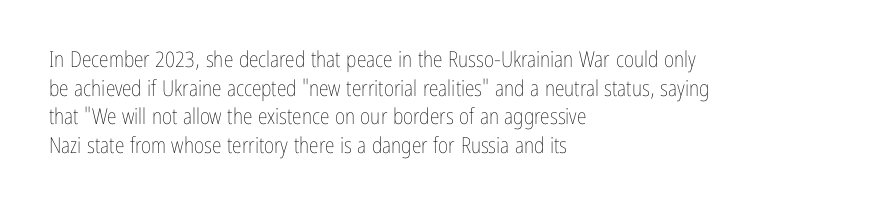
{"italic": "no", "bold": "no", "underline": "no", "align": "left", "line_spacing": "normal", "line_spacing_ratio": 1.3, "letter_spacing": "normal", "letter_spacing_em": 0.0, "glyph_px": 22}
